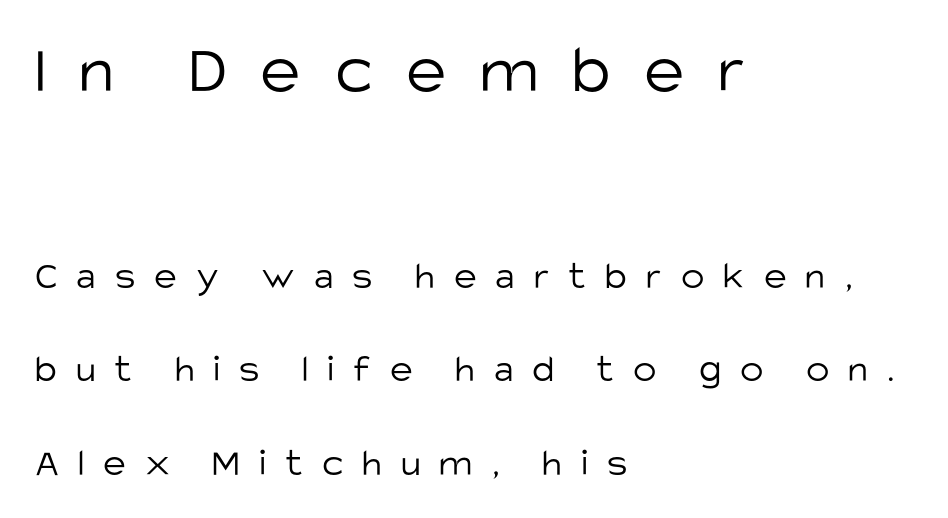
Block one is the big one; block two sits smaller underneath. The specimen omits any rule beneath the text block's lines. Honestly, the rows look like they've been pulled way apart. Students, note that the glyphs here are deliberately spaced far apart. Weight: in the light-to-regular range.
